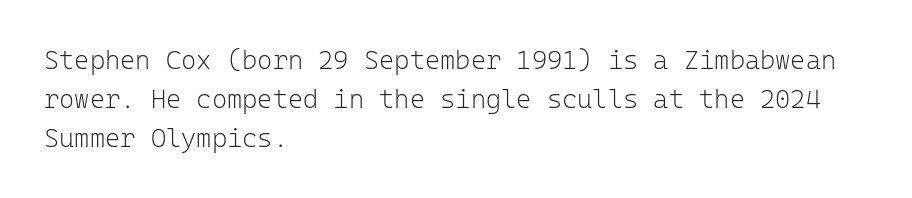
{"italic": "no", "bold": "no", "underline": "no", "align": "left", "line_spacing": "normal", "line_spacing_ratio": 1.5, "letter_spacing": "normal", "letter_spacing_em": 0.0, "glyph_px": 26}
